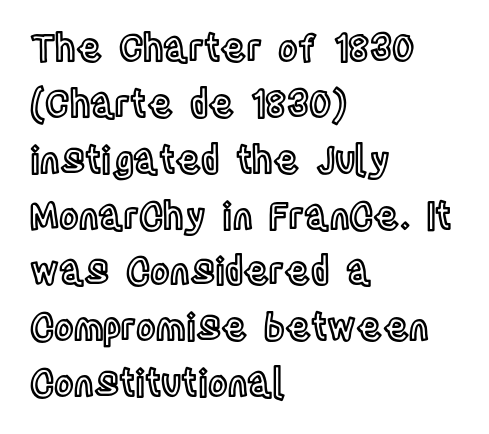
The image shows 37 px condensed type, upright; set left-aligned, normal line spacing (1.51x), normal letter spacing, not underlined; a large x-height.
